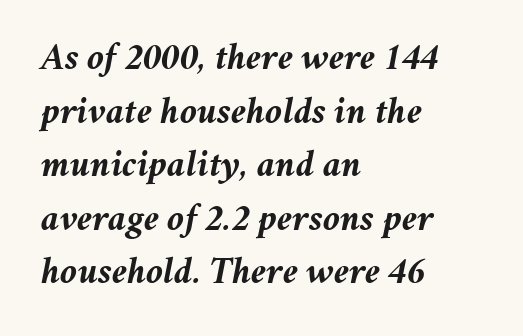
The space beneath each line is pristine and unruled. Emphasis-style slanted type is in use. Vertically, the passage feels balanced, rows spaced as you'd expect. Line beginnings align vertically; line endings do not.
